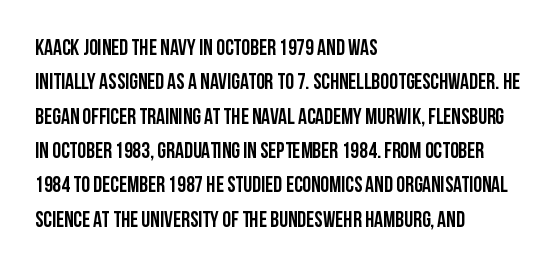
The image shows 22 px text type, upright; set left-aligned, normal line spacing (1.56x), normal letter spacing, not underlined.
